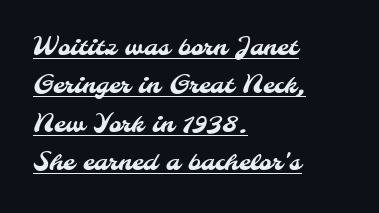
Q: Is the text underlined? A: Yes.
Q: How is the paragraph aligned? A: Left-aligned.
Q: Is the spacing between letters normal or unusually wide? A: Normal.
Q: Is the spacing between lines tight, normal or loose? A: Normal.
